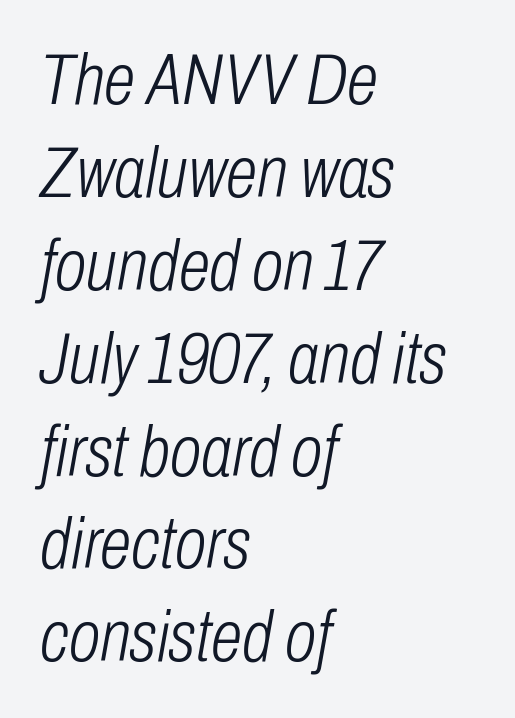
Q: Is the text bold? A: No.
Q: Is the text italic (slanted)? A: Yes, it leans right by about 10 degrees.
Q: Is the text underlined? A: No.
Q: How is the paragraph aligned? A: Left-aligned.
Q: Is the spacing between letters normal or unusually wide? A: Normal.
Q: Is the spacing between lines tight, normal or loose? A: Normal.
Q: Width (condensed, normal, or wide)? A: Condensed.
Q: Stroke contrast? A: Low.
Q: x-height? A: Medium.
Q: Monospaced? A: No.
